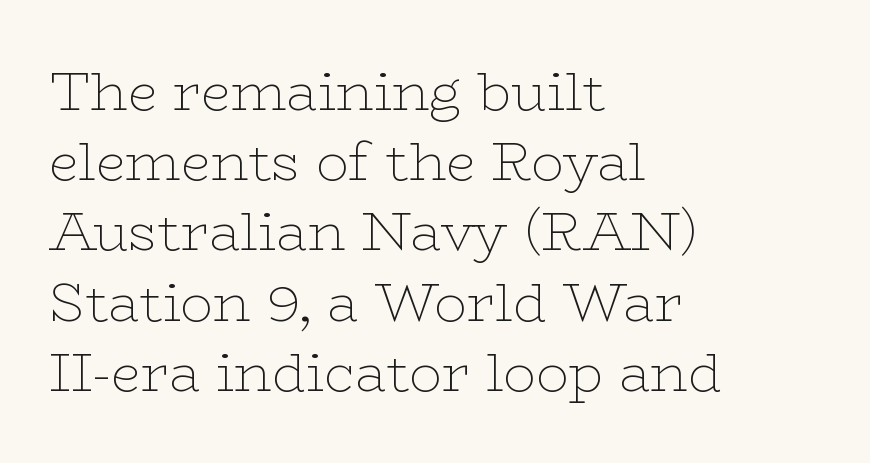
The image shows 54 px thin, wide serif type, upright; set left-aligned, normal line spacing (1.3x), normal letter spacing, not underlined; low stroke contrast and a medium x-height.
